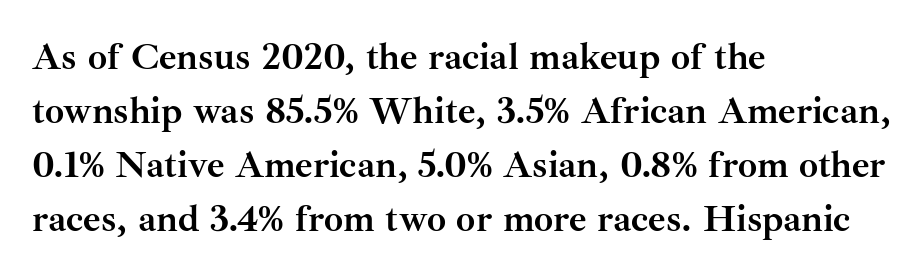
{"serif": "yes", "italic": "no", "bold": "yes", "weight": "semibold", "width": "normal", "stroke_contrast": "medium", "x_height": "small", "monospaced": "no", "underline": "no", "align": "left", "line_spacing": "normal", "line_spacing_ratio": 1.42, "letter_spacing": "normal", "letter_spacing_em": 0.0, "glyph_px": 38}
